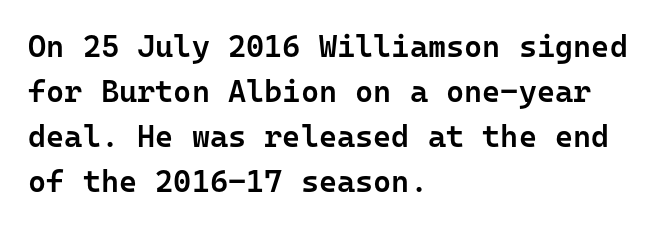
Q: Is the text bold? A: Semi-bold.
Q: Is the text italic (slanted)? A: No, it is upright.
Q: Is the typeface a serif or a sans-serif typeface? A: Sans-serif.
Q: Is the text underlined? A: No.
Q: How is the paragraph aligned? A: Left-aligned.
Q: Is the spacing between letters normal or unusually wide? A: Normal.
Q: Is the spacing between lines tight, normal or loose? A: Normal.
Q: Width (condensed, normal, or wide)? A: Normal.
Q: Stroke contrast? A: Low.
Q: x-height? A: Medium.
Q: Monospaced? A: Yes.
